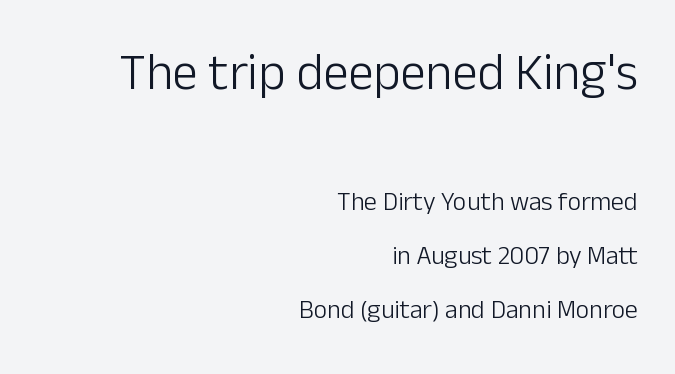
The image shows 51 px light sans-serif type, upright; set right-aligned, loose line spacing (2.07x), normal letter spacing, not underlined; the first (top) block is 1.96x larger; low stroke contrast and a medium x-height.
